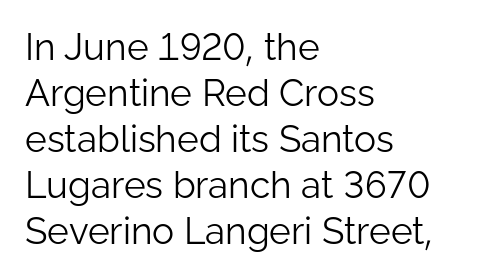
Q: Is the text bold? A: No.
Q: Is the text italic (slanted)? A: No, it is upright.
Q: Is the typeface a serif or a sans-serif typeface? A: Sans-serif.
Q: Is the text underlined? A: No.
Q: How is the paragraph aligned? A: Left-aligned.
Q: Is the spacing between letters normal or unusually wide? A: Normal.
Q: Width (condensed, normal, or wide)? A: Normal.
Q: Stroke contrast? A: Low.
Q: x-height? A: Medium.
Q: Monospaced? A: No.
